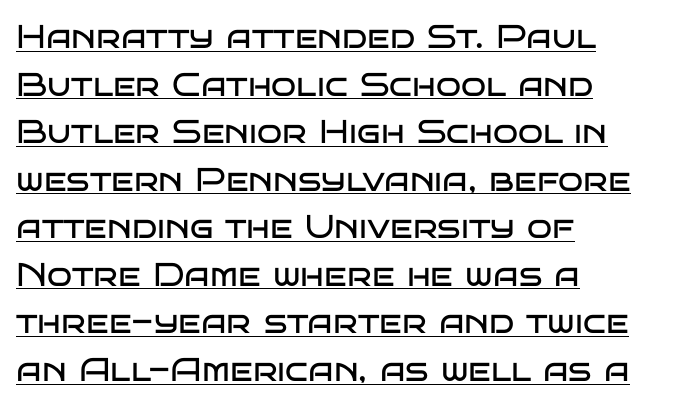
{"serif": "no", "italic": "no", "bold": "no", "weight": "regular", "width": "wide", "stroke_contrast": "low", "x_height": "large", "monospaced": "no", "underline": "yes", "align": "left", "line_spacing": "normal", "line_spacing_ratio": 1.44, "letter_spacing": "normal", "letter_spacing_em": 0.0, "glyph_px": 33}
